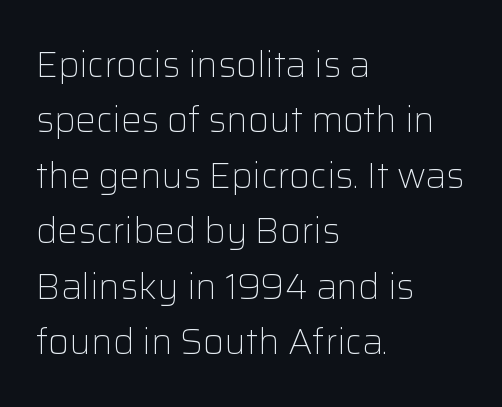
Q: Is the text bold? A: No.
Q: Is the text italic (slanted)? A: No, it is upright.
Q: Is the typeface a serif or a sans-serif typeface? A: Sans-serif.
Q: Is the text underlined? A: No.
Q: How is the paragraph aligned? A: Left-aligned.
Q: Is the spacing between letters normal or unusually wide? A: Normal.
Q: Is the spacing between lines tight, normal or loose? A: Normal.
Q: Width (condensed, normal, or wide)? A: Normal.
Q: Stroke contrast? A: Low.
Q: x-height? A: Medium.
Q: Monospaced? A: No.
